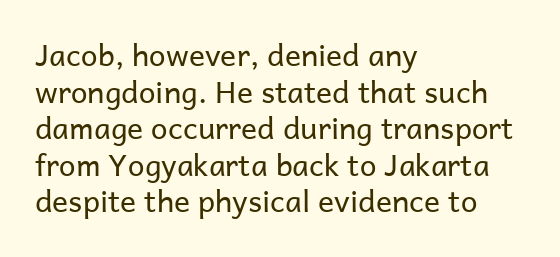
The image shows 30 px regular-weight sans-serif type, upright; set left-aligned, line spacing 1.22x, normal letter spacing, not underlined; low stroke contrast and a medium x-height.
